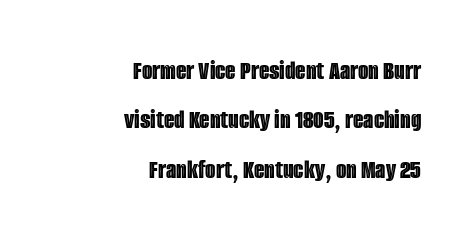
{"italic": "no", "underline": "no", "align": "right", "line_spacing_ratio": 1.83, "letter_spacing": "normal", "letter_spacing_em": 0.0, "glyph_px": 27}
